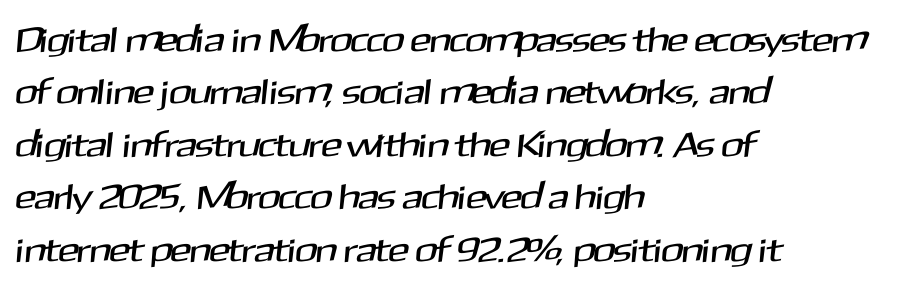
Leading: standard. Words appear dense and cohesive because spacing is normal. Nobody drew a line under any word here. Proportional: the letters do not fall into vertical columns.
